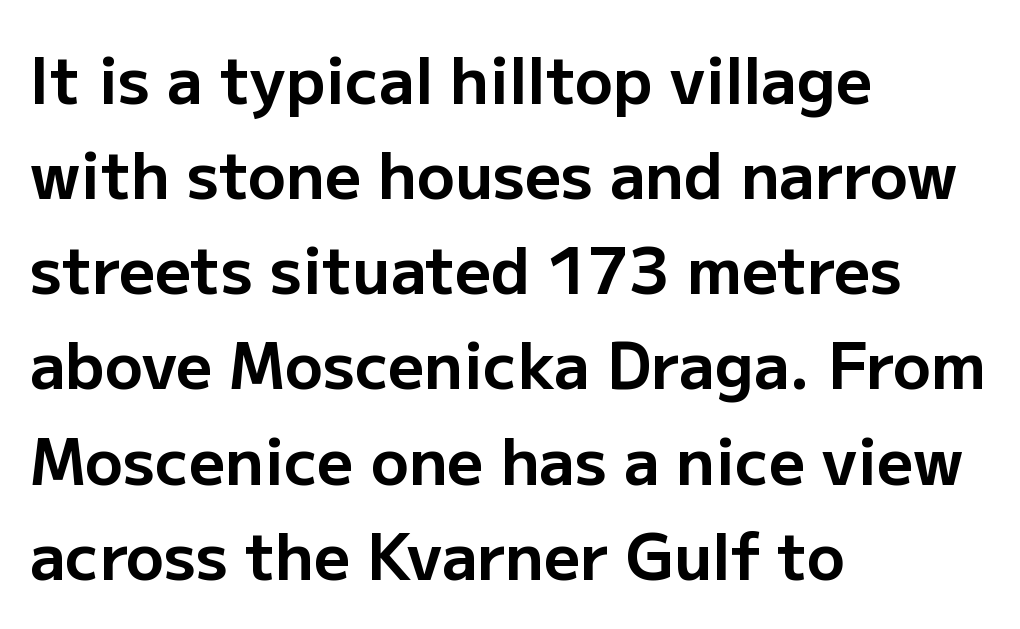
The image shows 63 px bold sans-serif type, upright; set left-aligned, normal line spacing (1.51x), normal letter spacing, not underlined; low stroke contrast and a medium x-height.
